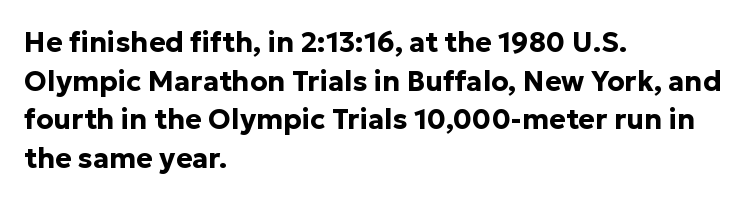
{"serif": "no", "italic": "no", "bold": "yes", "weight": "bold", "width": "normal", "stroke_contrast": "low", "x_height": "medium", "monospaced": "no", "underline": "no", "align": "left", "line_spacing": "normal", "line_spacing_ratio": 1.38, "letter_spacing": "normal", "letter_spacing_em": 0.0, "glyph_px": 28}
